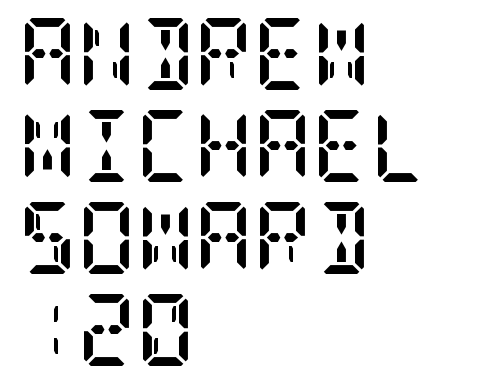
Q: Is the text bold? A: Yes.
Q: Is the text italic (slanted)? A: No, it is upright.
Q: Is the typeface a serif or a sans-serif typeface? A: Serif.
Q: Is the text underlined? A: No.
Q: How is the paragraph aligned? A: Left-aligned.
Q: Is the spacing between letters normal or unusually wide? A: Normal.
Q: Is the spacing between lines tight, normal or loose? A: Normal.
Q: Width (condensed, normal, or wide)? A: Condensed.
Q: Stroke contrast? A: Low.
Q: x-height? A: Large.
